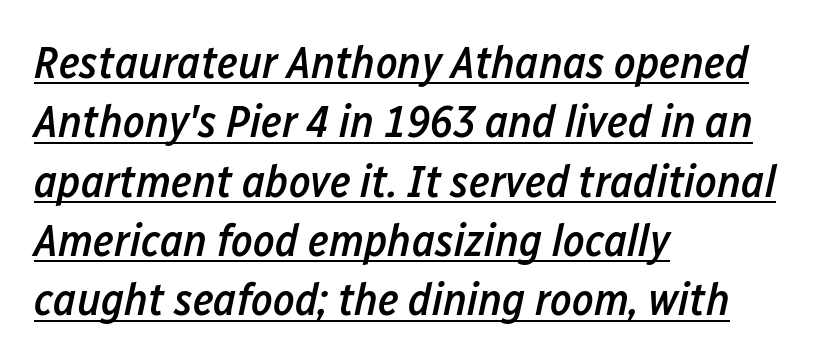
The image shows 46 px semibold, condensed type, italic (leaning right); set left-aligned, normal line spacing (1.29x), normal letter spacing, underlined; low stroke contrast and a medium x-height.
